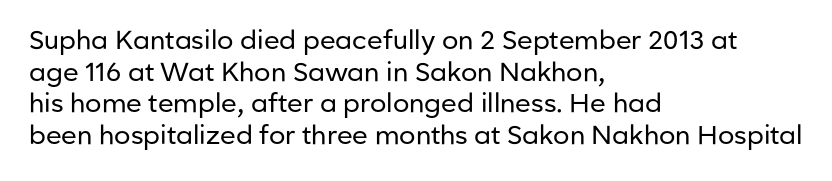
The image shows 26 px text type, upright; set left-aligned, line spacing 1.22x, normal letter spacing, not underlined.
